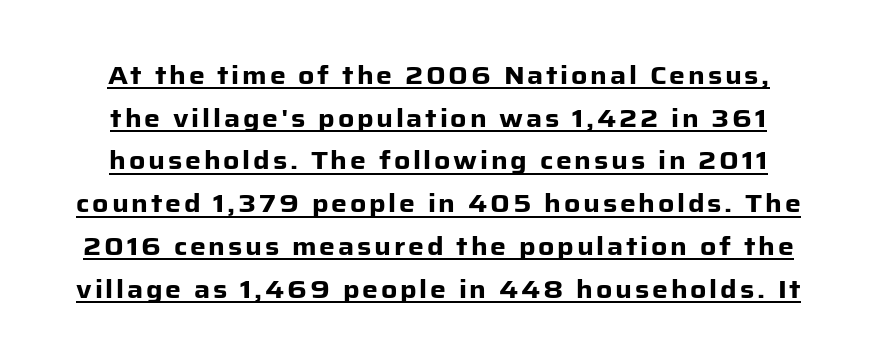
Q: Is the text bold? A: Yes.
Q: Is the text italic (slanted)? A: No, it is upright.
Q: Is the text underlined? A: Yes.
